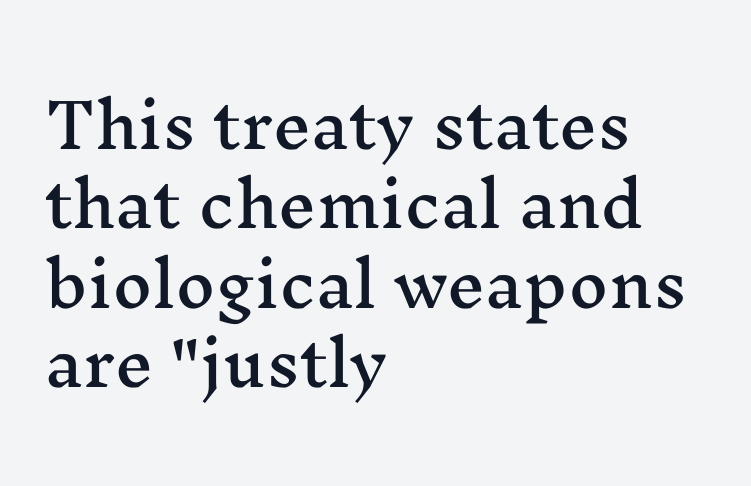
Here the designer chose a conventional face with non-uniform glyph widths. Whoever set this chose a conventional vertical rhythm. Alignment: flush left. These lines keep a tight, regular rhythm from letter to letter. Are there feet on the stems? There are — it's a serif. No italicization has been applied; the sample stays upright.
